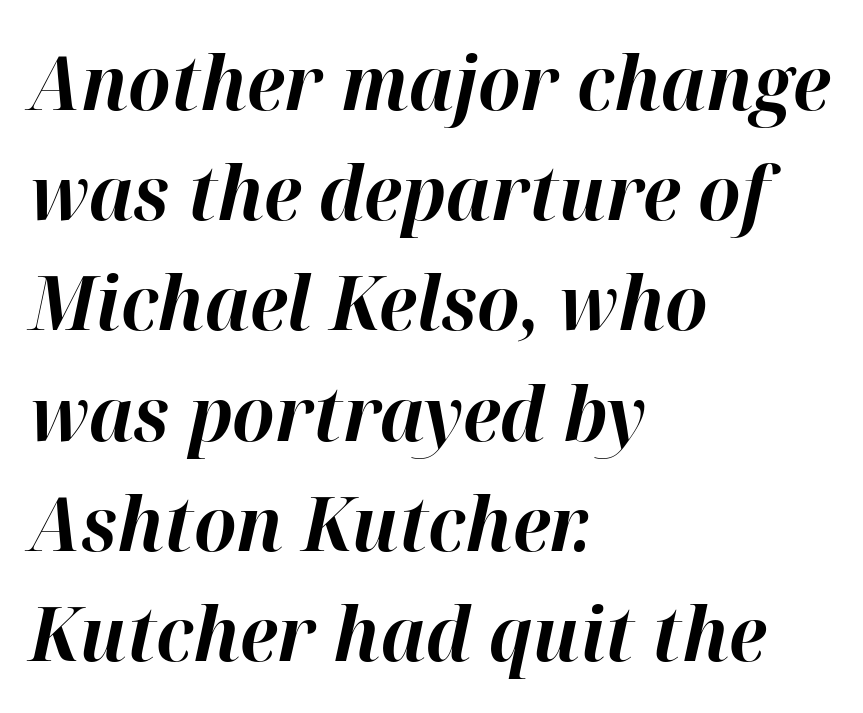
The image shows 75 px bold type, italic (leaning right); set left-aligned, normal line spacing (1.47x), normal letter spacing, not underlined; high stroke contrast and a medium x-height.
